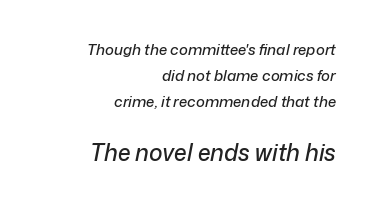
The baseline area is clear. It's the slanting kind of type. Notice how the passage keeps a crisp vertical edge on the right only. You could call the tracking neutral — neither tight nor loose.
